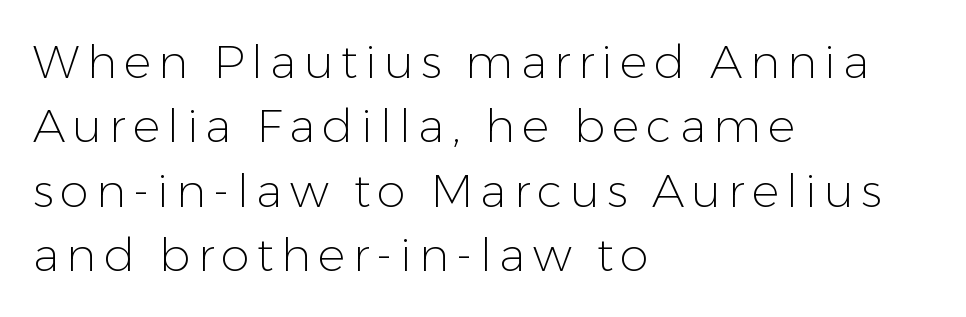
Every stem runs plumb, perpendicular to the baseline. Here the designer chose a conventional face with non-uniform glyph widths. The text was rendered using a sans face with plain stroke endings. Compared with typical paragraphs, the rows here are spaced about the same.
